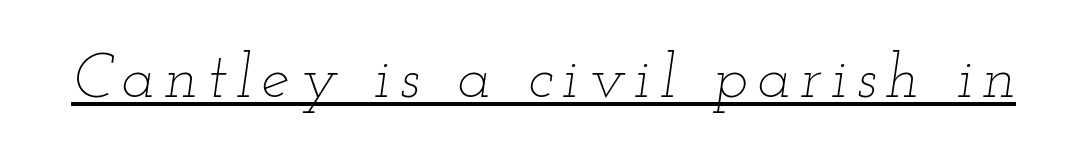
{"italic": "yes", "lean": "right", "slant_degrees": 12, "bold": "no", "weight": "thin", "width": "wide", "stroke_contrast": "low", "x_height": "small", "monospaced": "no", "underline": "yes", "glyph_px": 63}
